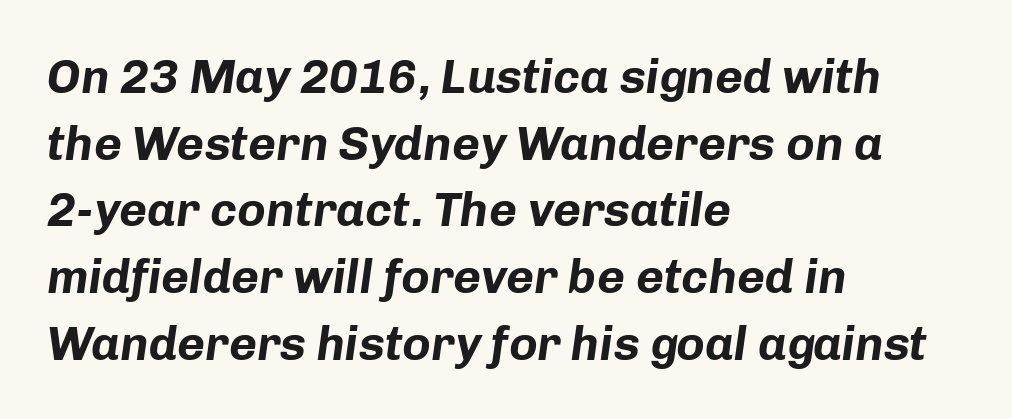
Varying glyph widths throughout — classic text-font behaviour. Pretty heavy lettering here — definitely bold. Just letters on the line, the space beneath them empty. In terms of letterspacing, this is plain default setting.
